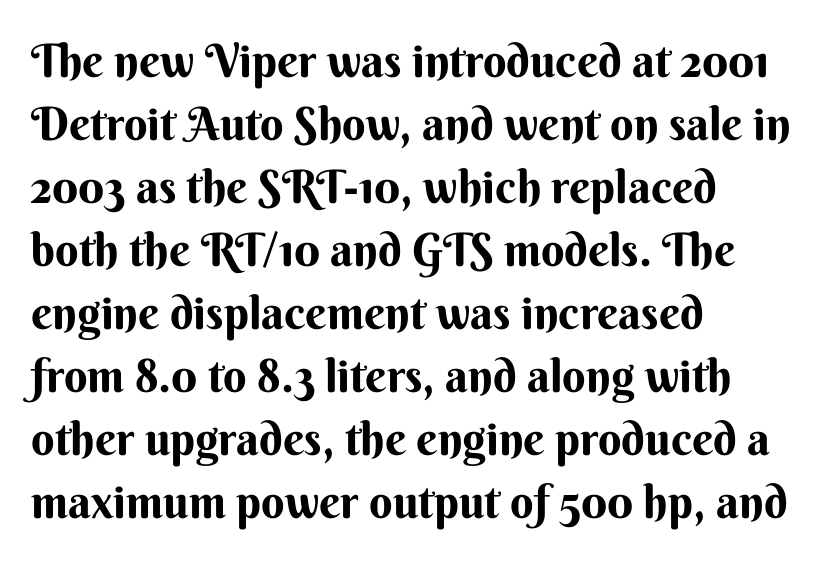
Q: Is the text italic (slanted)? A: No, it is upright.
Q: Is the typeface a serif or a sans-serif typeface? A: Sans-serif.
Q: Is the text underlined? A: No.
Q: How is the paragraph aligned? A: Left-aligned.
Q: Is the spacing between letters normal or unusually wide? A: Normal.
Q: Is the spacing between lines tight, normal or loose? A: Normal.
Q: Width (condensed, normal, or wide)? A: Normal.
Q: Stroke contrast? A: Medium.
Q: x-height? A: Small.
Q: Monospaced? A: No.
